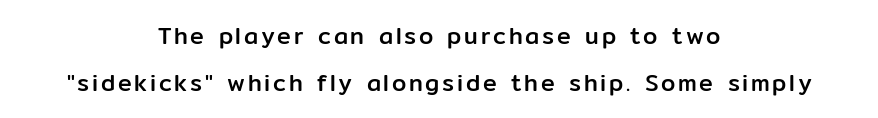
{"italic": "no", "underline": "no", "align": "center", "line_spacing": "loose", "line_spacing_ratio": 2.04, "glyph_px": 23}
